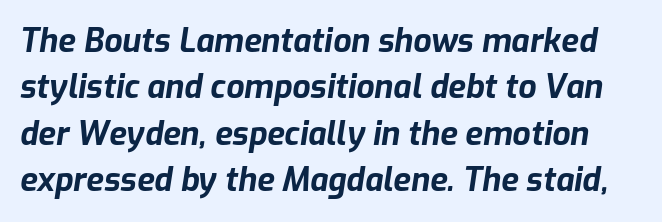
Q: Is the text bold? A: Yes.
Q: Is the text italic (slanted)? A: Yes, it leans right by about 9 degrees.
Q: Is the text underlined? A: No.
Q: Is the spacing between letters normal or unusually wide? A: Normal.
Q: Is the spacing between lines tight, normal or loose? A: Normal.
Q: Width (condensed, normal, or wide)? A: Normal.
Q: Stroke contrast? A: Low.
Q: x-height? A: Medium.
Q: Monospaced? A: No.
